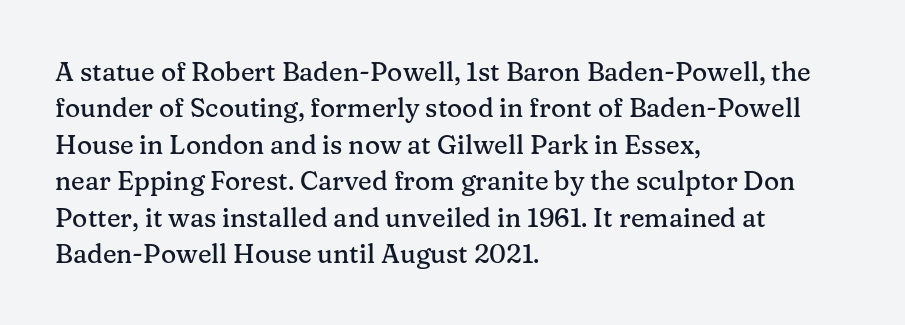
The image shows 26 px text type, upright; set left-aligned, normal line spacing (1.4x), normal letter spacing, not underlined.
